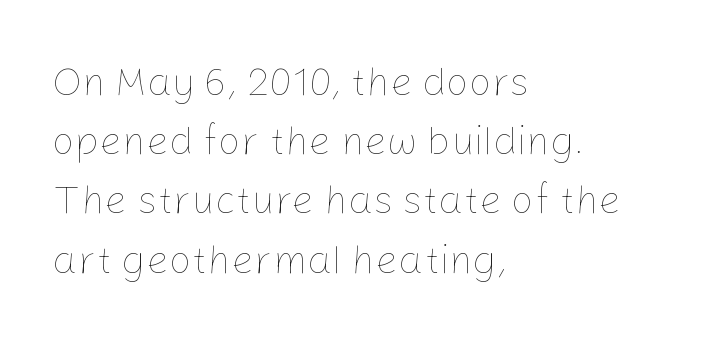
Check the space under the baseline: it is left empty. This sample uses an upright cut, with every glyph sitting square on the baseline. Letter spacing: default. Is this a heavy cut? Hardly; it is regular or lighter.
